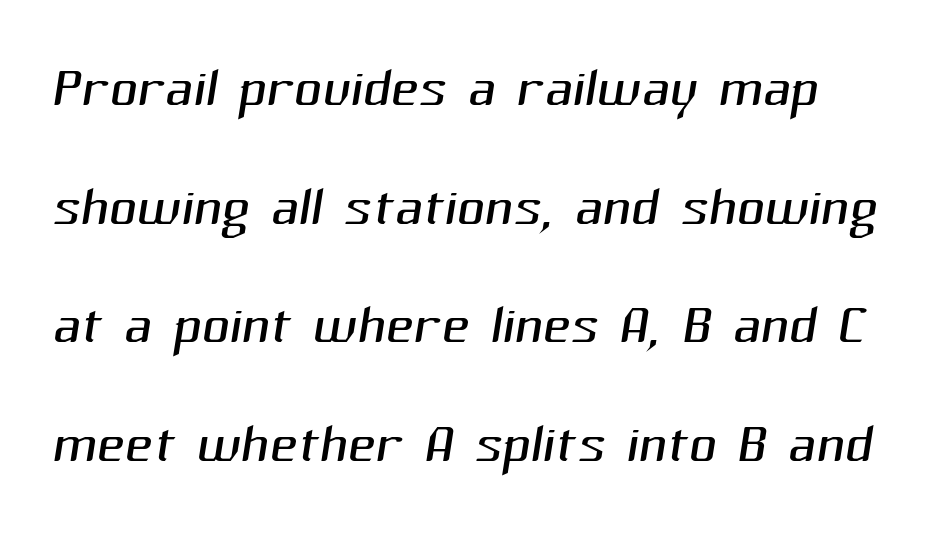
Nobody touched the tracking dial on this one. Check the space under the baseline: it is left empty. The strokes carry an ordinary text weight at most. Look at the bottom of the vertical strokes: they stop flat, with no serifs. Each new line begins a customary step beneath the previous one. The letters advance in unequal steps, a hallmark of proportional type.
